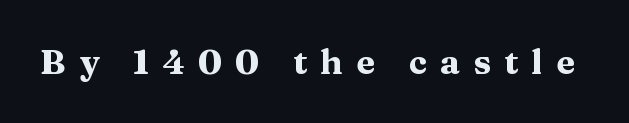
The letters stand upright; this is a roman face. This is serif lettering, the kind often seen in printed books. Letter spacing: wide. Has an underline been added? It has not. A typesetter would call this proportional, since set widths differ per character. Emphasis by weight is at full strength: bold.
